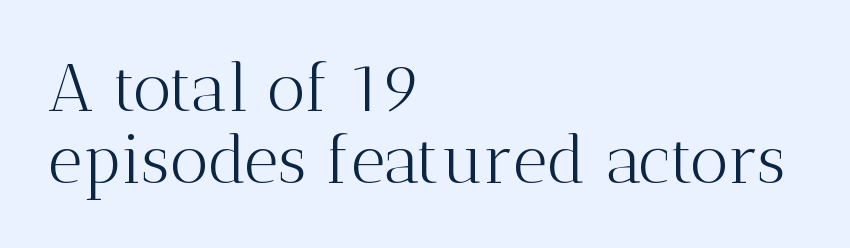
Little horizontal feet cap the strokes, marking this as serif type. Quick note: underline off. You could call the tracking neutral — neither tight nor loose. All the whitespace from short lines collects on the right. You can tell it's not italic because the verticals are truly vertical. Bold? No — there's no thickening of the strokes.
